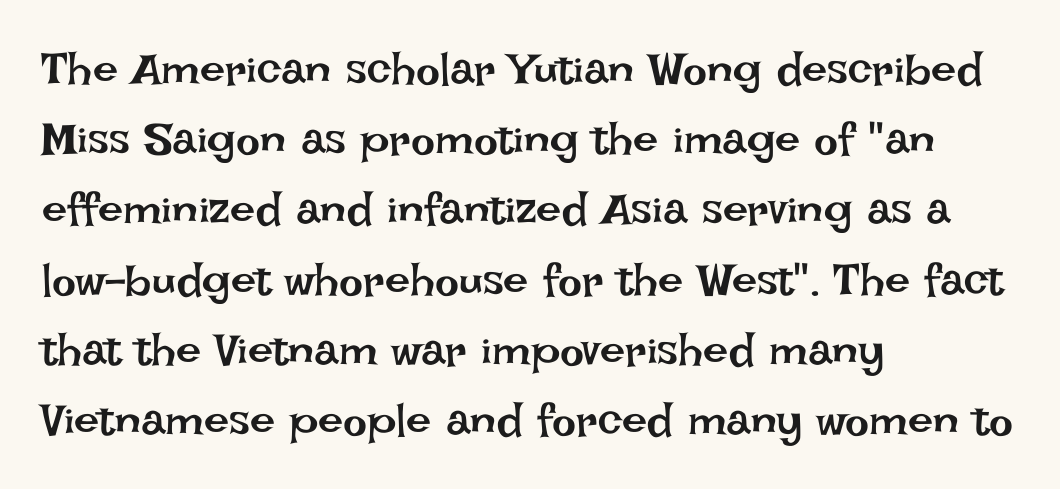
Is the block centered? No — it sits flush against the left margin. The face used here is proportionally spaced, like ordinary book or web type. The passage shown is not underscored anywhere. The block of text has a typical density, with ordinary space between rows. This reads as an unemphasized weight, regular at the heaviest. Standard letterfit; no display-style spreading of the glyphs.
